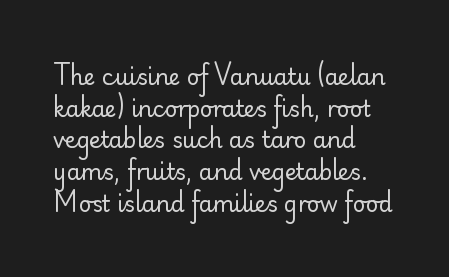
Q: Is the text bold? A: No.
Q: Is the text italic (slanted)? A: No, it is upright.
Q: Is the text underlined? A: No.
Q: How is the paragraph aligned? A: Left-aligned.
Q: Is the spacing between letters normal or unusually wide? A: Normal.
Q: Is the spacing between lines tight, normal or loose? A: Normal.
